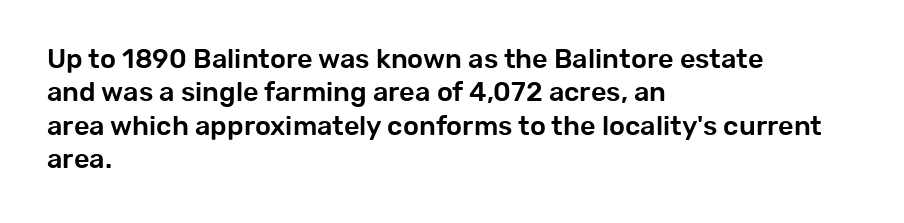
Q: Is the text italic (slanted)? A: No, it is upright.
Q: Is the text underlined? A: No.
Q: How is the paragraph aligned? A: Left-aligned.
Q: Is the spacing between letters normal or unusually wide? A: Normal.
